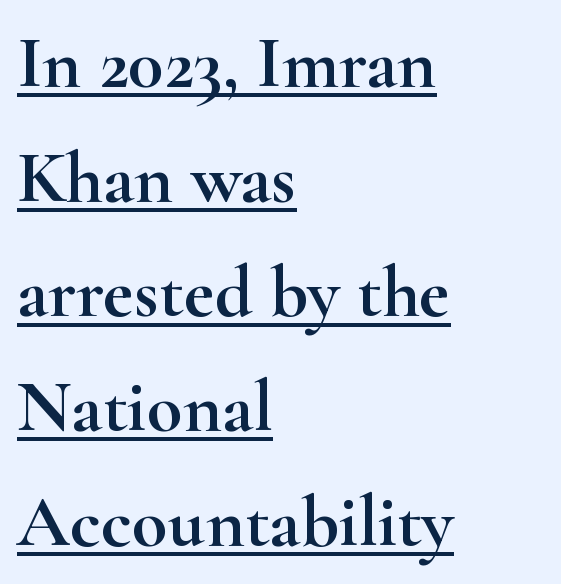
The image shows 74 px wide serif type, upright; set left-aligned, normal line spacing (1.55x), normal letter spacing, underlined; high stroke contrast and a small x-height.
